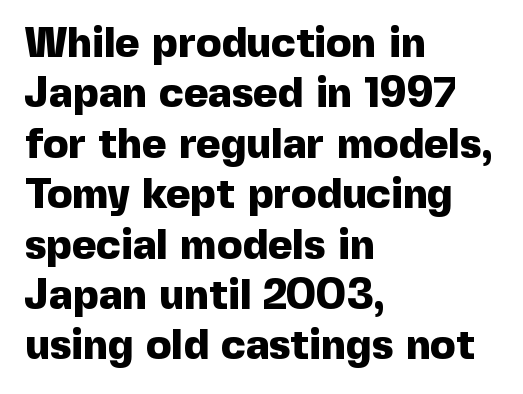
The image shows 42 px heavy sans-serif type, upright; set left-aligned, line spacing 1.2x, normal letter spacing, not underlined; a medium x-height.
